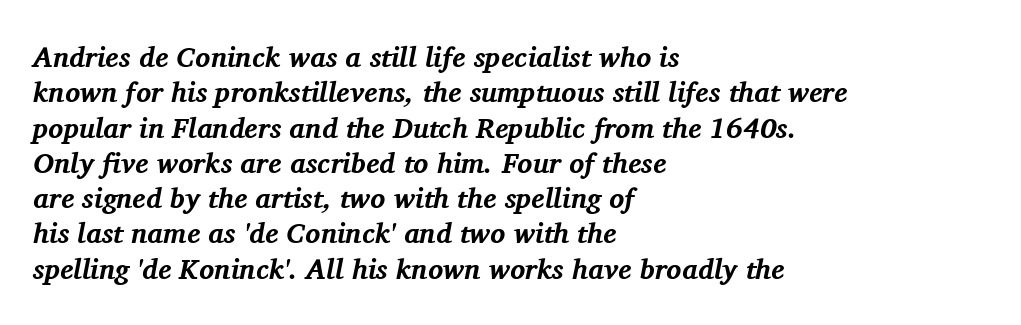
The passage shown is typed in a proportional face where columns would drift. The characters look thick and weighty, a clear bold. Tall strokes in this sample are angled rather than plumb. One glance says typical: line gaps are just what's usual.
